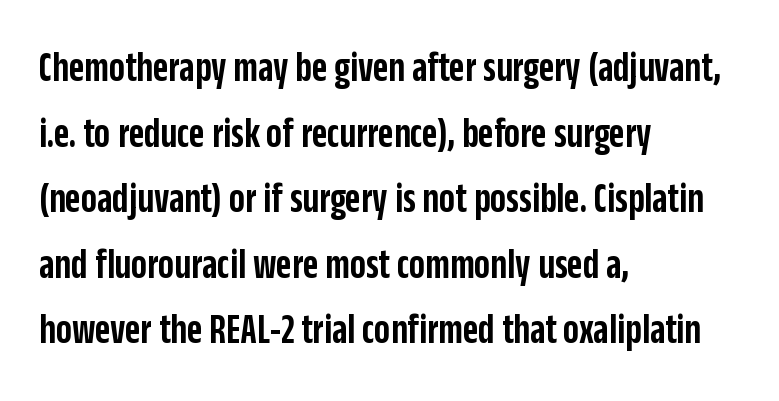
Q: Is the text bold? A: Semi-bold.
Q: Is the text italic (slanted)? A: No, it is upright.
Q: Is the typeface a serif or a sans-serif typeface? A: Sans-serif.
Q: Is the text underlined? A: No.
Q: How is the paragraph aligned? A: Left-aligned.
Q: Is the spacing between letters normal or unusually wide? A: Normal.
Q: Is the spacing between lines tight, normal or loose? A: Normal.
Q: Width (condensed, normal, or wide)? A: Condensed.
Q: Stroke contrast? A: Low.
Q: x-height? A: Large.
Q: Monospaced? A: No.
